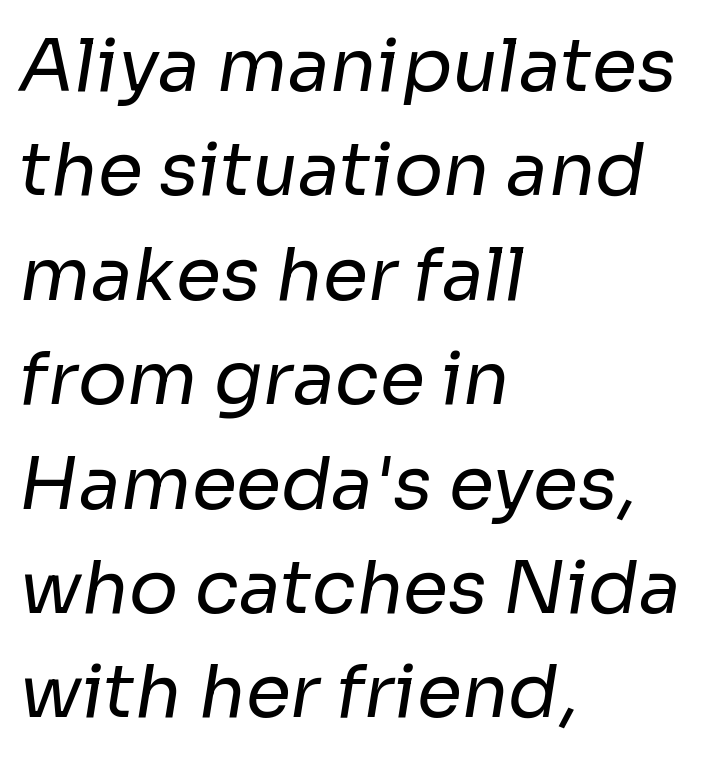
Q: Is the text bold? A: No.
Q: Is the typeface a serif or a sans-serif typeface? A: Sans-serif.
Q: Is the text underlined? A: No.
Q: How is the paragraph aligned? A: Left-aligned.
Q: Is the spacing between letters normal or unusually wide? A: Normal.
Q: Is the spacing between lines tight, normal or loose? A: Normal.
Q: Width (condensed, normal, or wide)? A: Normal.
Q: Stroke contrast? A: Low.
Q: x-height? A: Medium.
Q: Monospaced? A: No.
